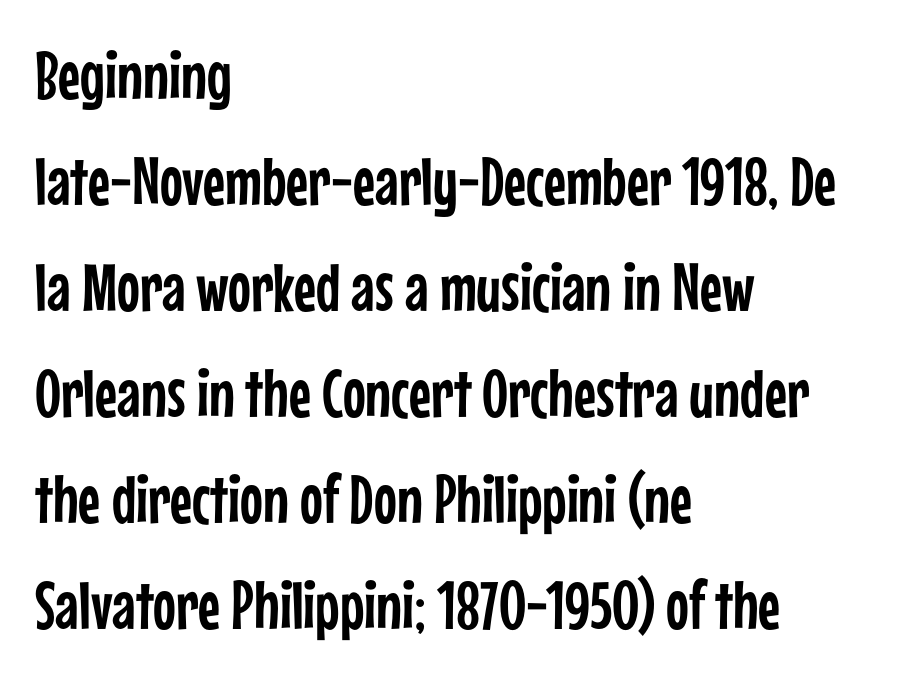
This sample uses an upright cut, with every glyph sitting square on the baseline. A sans-serif font was chosen for this passage. Nobody touched the tracking dial on this one. Evenly set lines give the paragraph a standard silhouette.
